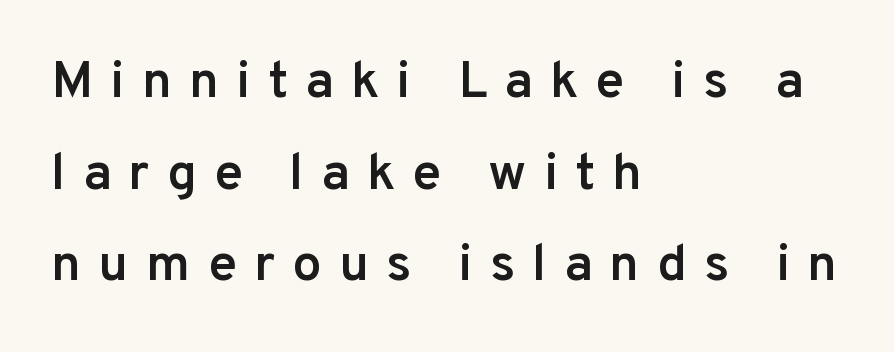
These lines are rendered in a variable-pitch font. Heft: intermediate — a semibold. These lines stack with their left ends in a neat column. Posture: upright roman. How are the letters spaced? Widely, with obvious added tracking. This is sans-serif lettering, the kind often seen on screens and signage.
